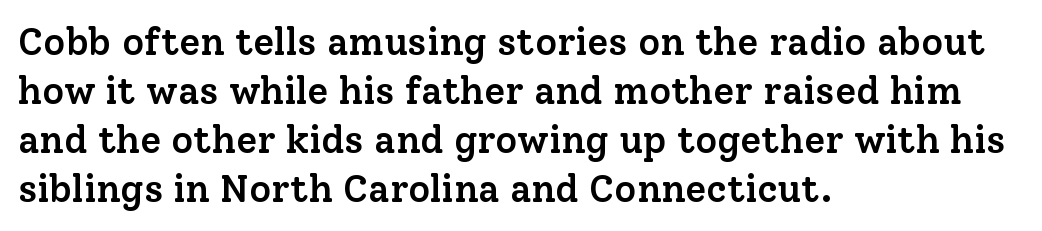
You can tell it's not italic because the verticals are truly vertical. Looks like regular typesetting: each glyph gets only the width it needs. Horizontally, the lines are justified to the leading edge only. Note: serifs present on the glyphs. The gaps between neighbouring characters are ordinary and unremarkable.
